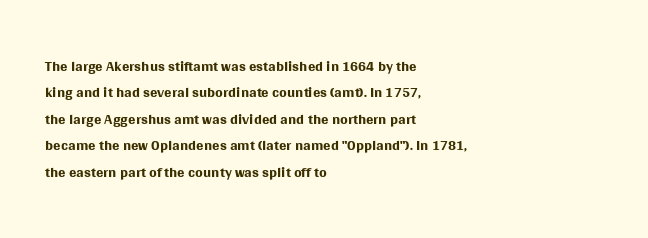
Q: Is the text bold? A: No.
Q: Is the text italic (slanted)? A: No, it is upright.
Q: Is the text underlined? A: No.
Q: How is the paragraph aligned? A: Left-aligned.
Q: Is the spacing between letters normal or unusually wide? A: Normal.
